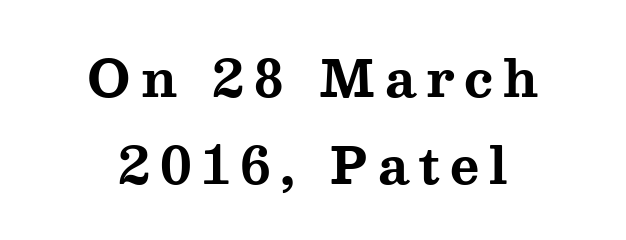
Summary of weight: heavy, a full bold. Observe the serifs anchoring each vertical stroke in this sample. Beneath every word, the page is bare. Is there any slant? The stems are plumb.
